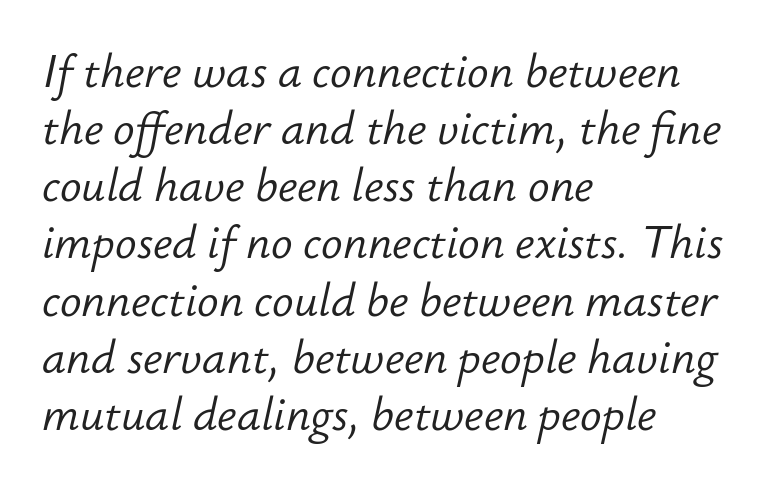
{"italic": "yes", "lean": "right", "slant_degrees": 12, "bold": "no", "weight": "light", "width": "normal", "stroke_contrast": "low", "x_height": "small", "monospaced": "no", "underline": "no", "align": "left", "line_spacing": "normal", "line_spacing_ratio": 1.27, "letter_spacing": "normal", "letter_spacing_em": 0.0, "glyph_px": 45}
